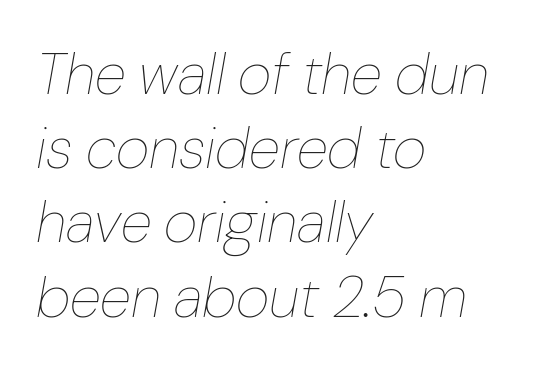
Between one letter and the next there's only the usual sliver of space. Looks like regular typesetting: each glyph gets only the width it needs. The compositor pushed each line to the left boundary. Caption: face not bold, strokes unweighted. In terms of leading, this rendering sits right in the middle. A clean baseline with only descenders dipping below it.
